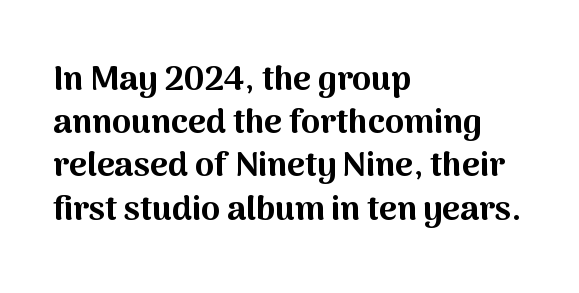
Q: Is the text bold? A: Yes.
Q: Is the text italic (slanted)? A: No, it is upright.
Q: Is the typeface a serif or a sans-serif typeface? A: Sans-serif.
Q: Is the text underlined? A: No.
Q: How is the paragraph aligned? A: Left-aligned.
Q: Is the spacing between letters normal or unusually wide? A: Normal.
Q: Is the spacing between lines tight, normal or loose? A: Normal.
Q: Width (condensed, normal, or wide)? A: Normal.
Q: Stroke contrast? A: Medium.
Q: x-height? A: Medium.
Q: Monospaced? A: No.
